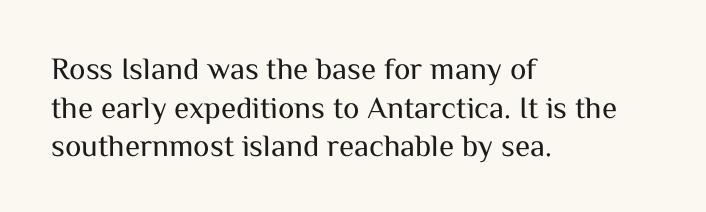
The image shows 31 px regular-weight sans-serif type, upright; set left-aligned, normal line spacing (1.25x), normal letter spacing, not underlined; medium stroke contrast and a medium x-height.
